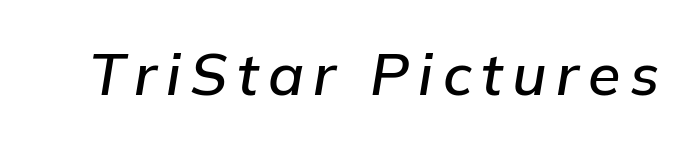
Here the designer chose a conventional face with non-uniform glyph widths. Observe the lean: these are italic letterforms. Underline: absent.
